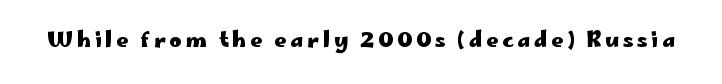
Q: Is the text bold? A: Yes.
Q: Is the text italic (slanted)? A: No, it is upright.
Q: Is the text underlined? A: No.
